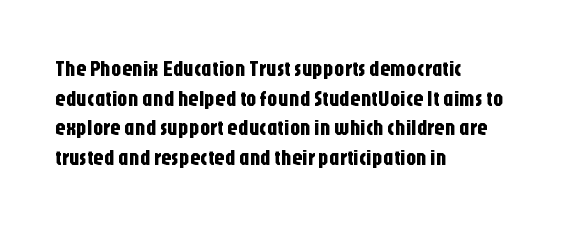
Q: Is the text italic (slanted)? A: No, it is upright.
Q: Is the text underlined? A: No.
Q: How is the paragraph aligned? A: Left-aligned.
Q: Is the spacing between letters normal or unusually wide? A: Normal.
Q: Is the spacing between lines tight, normal or loose? A: Normal.
